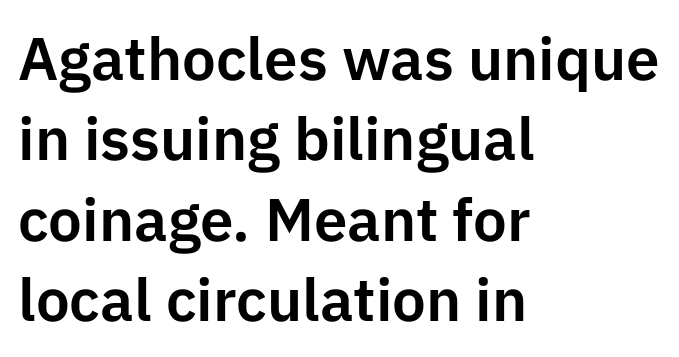
The image shows 60 px sans-serif type, upright; set left-aligned, normal line spacing (1.34x), normal letter spacing, not underlined; low stroke contrast and a medium x-height.
